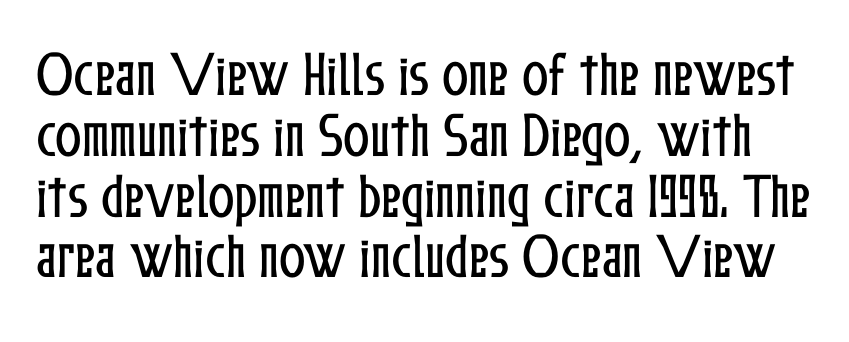
The image shows 49 px condensed type, upright; set line spacing 1.24x, normal letter spacing, not underlined; low stroke contrast and a medium x-height.
